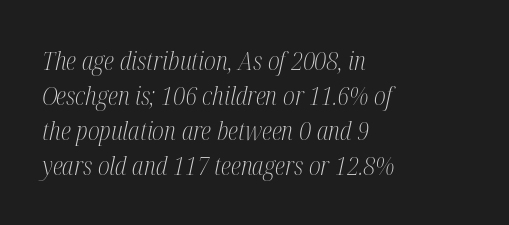
Decoration check: the copy has no underline. The rendering applies a slant to the glyphs. The letters look calm and open, with moderate or lighter stems. Which margin do the lines hug? The left one — the right edge is uneven.
